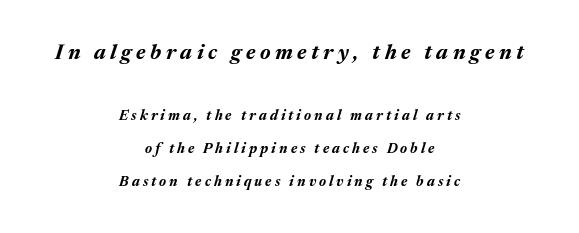
{"italic": "yes", "lean": "right", "slant_degrees": 17, "bold": "yes", "underline": "no", "align": "center", "line_spacing": "loose", "line_spacing_ratio": 2.35, "letter_spacing": "wide", "letter_spacing_em": 0.22, "larger_block": "first", "size_ratio": 1.5, "glyph_px": 21}
